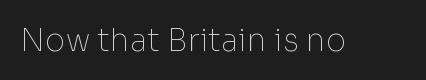
The image shows 31 px thin sans-serif type, upright; set normal letter spacing, not underlined; low stroke contrast and a medium x-height.
